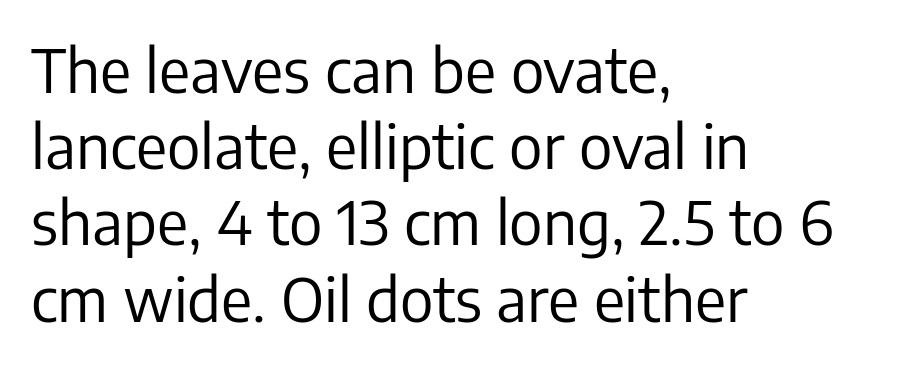
The typesetting does not lean heavy: it is not bold. The type family on display is of the sans-serif kind. The rendering keeps characters at their native spacing. Teacher's note: observe the even left margin — that is flush-left alignment.
